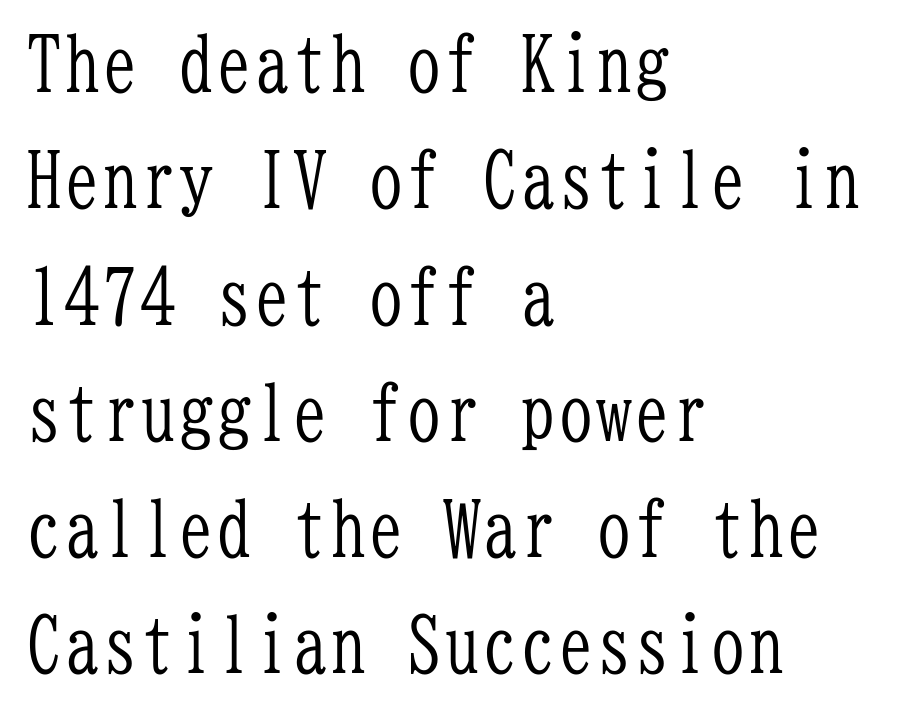
{"serif": "yes", "italic": "no", "bold": "no", "weight": "light", "width": "condensed", "stroke_contrast": "low", "x_height": "medium", "monospaced": "yes", "underline": "no", "align": "left", "line_spacing": "normal", "line_spacing_ratio": 1.53, "letter_spacing": "normal", "letter_spacing_em": 0.0, "glyph_px": 76}
